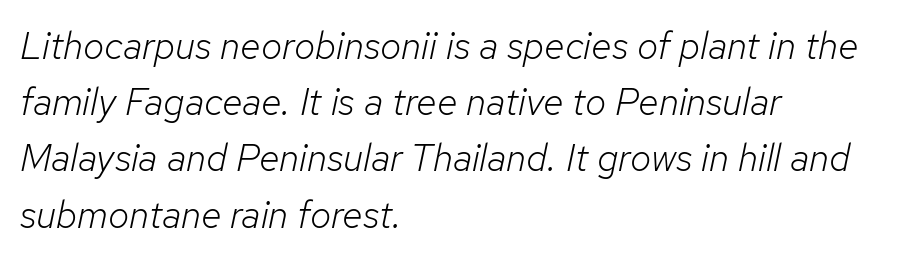
{"italic": "yes", "lean": "right", "slant_degrees": 12, "bold": "no", "weight": "light", "width": "normal", "stroke_contrast": "low", "x_height": "medium", "monospaced": "no", "underline": "no", "align": "left", "line_spacing": "normal", "line_spacing_ratio": 1.48, "letter_spacing": "normal", "letter_spacing_em": 0.0, "glyph_px": 38}
